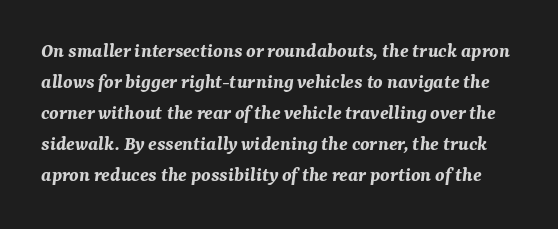
The image shows 21 px bold type, italic (leaning right); set normal line spacing (1.48x), normal letter spacing, not underlined.
